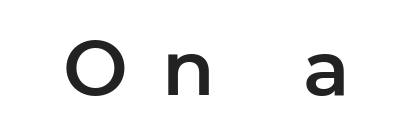
The gaps between neighbouring characters are conspicuously large. Regarding serifs, this sample does without them. When letters stand straight like this, we call the style roman or upright. Is this a fixed-width face? No — the glyphs have proportional, varying widths. The baseline area is clear.
